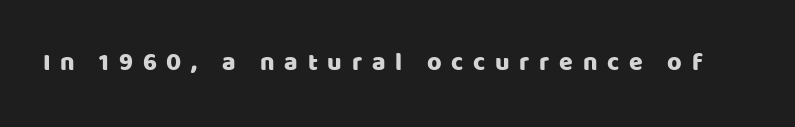
Q: Is the text italic (slanted)? A: No, it is upright.
Q: Is the text underlined? A: No.
Q: Is the spacing between letters normal or unusually wide? A: Unusually wide.
